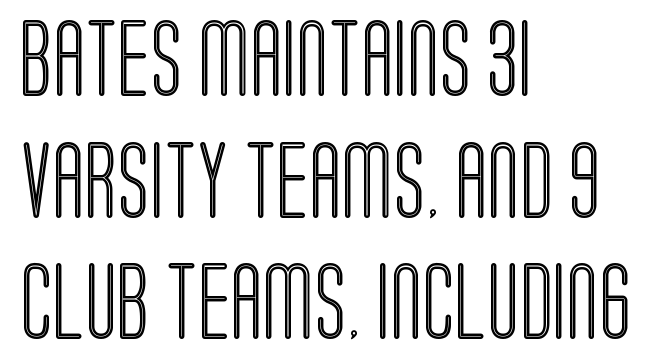
Q: Is the text italic (slanted)? A: No, it is upright.
Q: Is the text underlined? A: No.
Q: How is the paragraph aligned? A: Left-aligned.
Q: Is the spacing between letters normal or unusually wide? A: Normal.
Q: Is the spacing between lines tight, normal or loose? A: Normal.
Q: Width (condensed, normal, or wide)? A: Condensed.
Q: x-height? A: Large.
Q: Monospaced? A: No.
